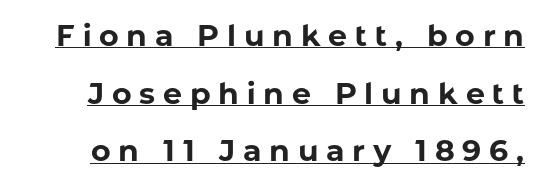
Q: Is the text bold? A: Yes.
Q: Is the text italic (slanted)? A: No, it is upright.
Q: Is the typeface a serif or a sans-serif typeface? A: Sans-serif.
Q: Is the text underlined? A: Yes.
Q: Is the spacing between letters normal or unusually wide? A: Unusually wide.
Q: Is the spacing between lines tight, normal or loose? A: Loose.
Q: Width (condensed, normal, or wide)? A: Normal.
Q: Stroke contrast? A: Low.
Q: x-height? A: Medium.
Q: Monospaced? A: No.
